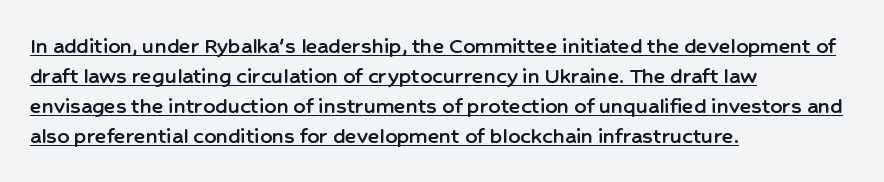
The image shows 24 px text type, upright; set left-aligned, normal line spacing (1.25x), normal letter spacing, underlined.
